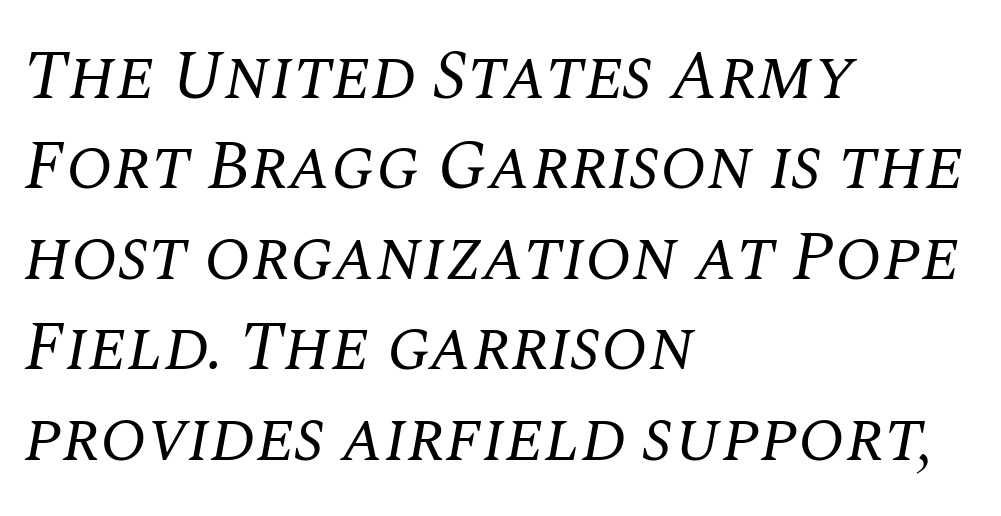
Q: Is the text bold? A: No.
Q: Is the text italic (slanted)? A: Yes, it leans right by about 10 degrees.
Q: Is the typeface a serif or a sans-serif typeface? A: Serif.
Q: Is the text underlined? A: No.
Q: How is the paragraph aligned? A: Left-aligned.
Q: Is the spacing between letters normal or unusually wide? A: Normal.
Q: Is the spacing between lines tight, normal or loose? A: Normal.
Q: Width (condensed, normal, or wide)? A: Normal.
Q: Stroke contrast? A: Medium.
Q: x-height? A: Large.
Q: Monospaced? A: No.
